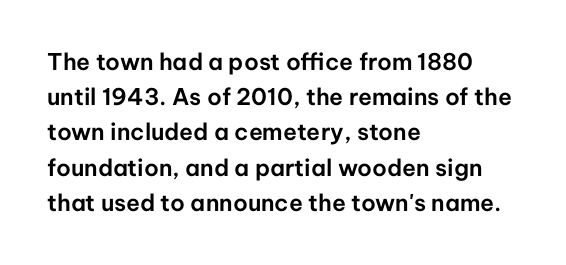
Q: Is the text italic (slanted)? A: No, it is upright.
Q: Is the text underlined? A: No.
Q: How is the paragraph aligned? A: Left-aligned.
Q: Is the spacing between letters normal or unusually wide? A: Normal.
Q: Is the spacing between lines tight, normal or loose? A: Normal.
